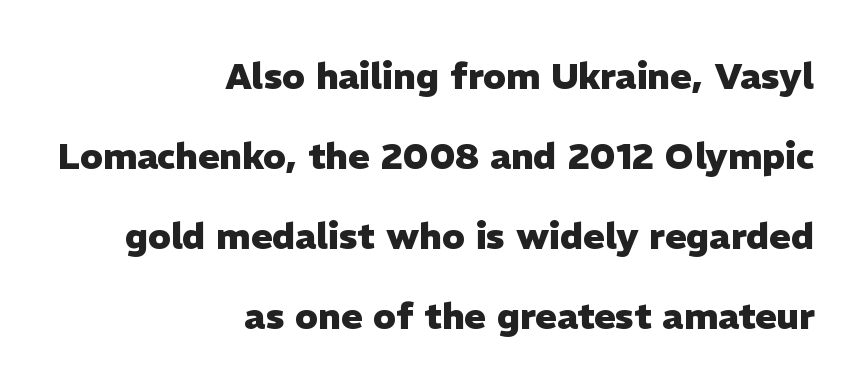
The face used here has the dense, thick strokes of a bold. Standard letterfit; no display-style spreading of the glyphs. What's the leading like? Stretched, with rows far apart. Varying glyph widths throughout — classic text-font behaviour. The compositor pushed each line to the right boundary.
